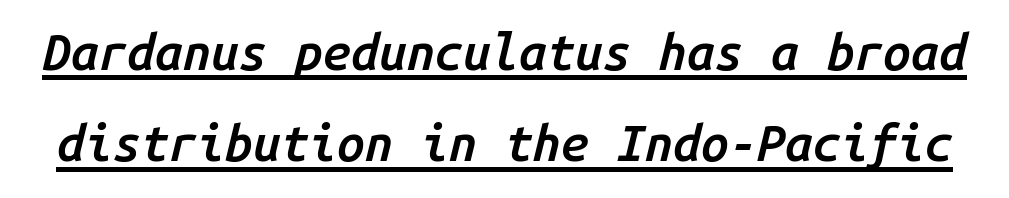
Inter-character spacing is left at the font's built-in metrics. Does a line run under the words? Yes, clearly. An italicized treatment has been applied to the whole sample. Think of a typewriter: that constant character pitch is what you see here. The rendering uses a semibold face; strokes are thickened but not to full bold.
